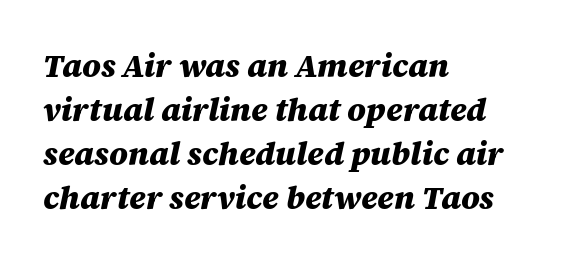
{"italic": "yes", "lean": "right", "slant_degrees": 12, "bold": "yes", "weight": "heavy", "width": "normal", "stroke_contrast": "medium", "x_height": "large", "monospaced": "no", "underline": "no", "align": "left", "line_spacing": "normal", "line_spacing_ratio": 1.38, "letter_spacing": "normal", "letter_spacing_em": 0.0, "glyph_px": 32}
